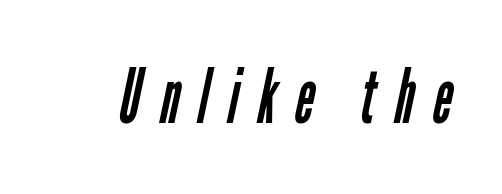
The image shows 75 px regular-weight, condensed sans-serif type; set unusually wide letter spacing (+0.25 em), not underlined; low stroke contrast and a medium x-height.
